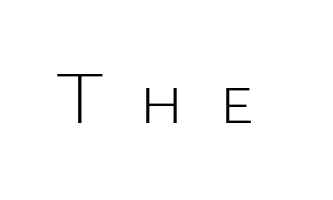
Q: Is the text bold? A: No.
Q: Is the text italic (slanted)? A: No, it is upright.
Q: Is the typeface a serif or a sans-serif typeface? A: Sans-serif.
Q: Is the text underlined? A: No.
Q: Is the spacing between letters normal or unusually wide? A: Unusually wide.
Q: Width (condensed, normal, or wide)? A: Normal.
Q: Stroke contrast? A: Low.
Q: x-height? A: Medium.
Q: Monospaced? A: No.
